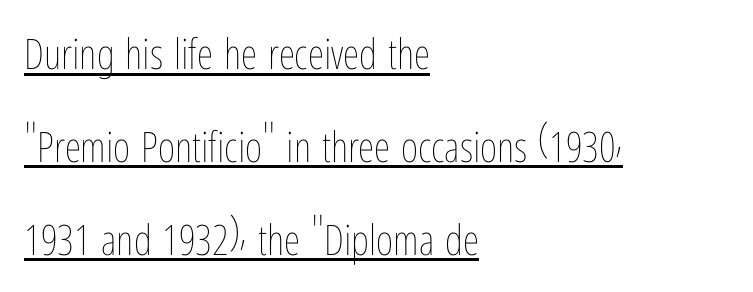
{"italic": "no", "bold": "no", "weight": "thin", "width": "condensed", "stroke_contrast": "low", "x_height": "medium", "monospaced": "no", "underline": "yes", "align": "left", "line_spacing": "loose", "line_spacing_ratio": 2.21, "letter_spacing": "normal", "letter_spacing_em": 0.0, "glyph_px": 42}
